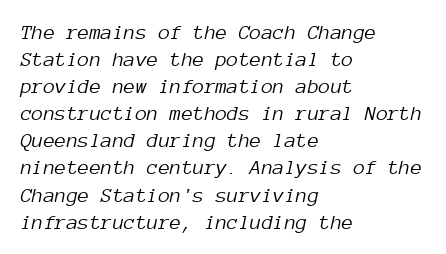
{"italic": "yes", "lean": "right", "slant_degrees": 12, "bold": "no", "underline": "no", "align": "left", "line_spacing": "normal", "line_spacing_ratio": 1.29, "letter_spacing": "normal", "letter_spacing_em": 0.0, "glyph_px": 21}
